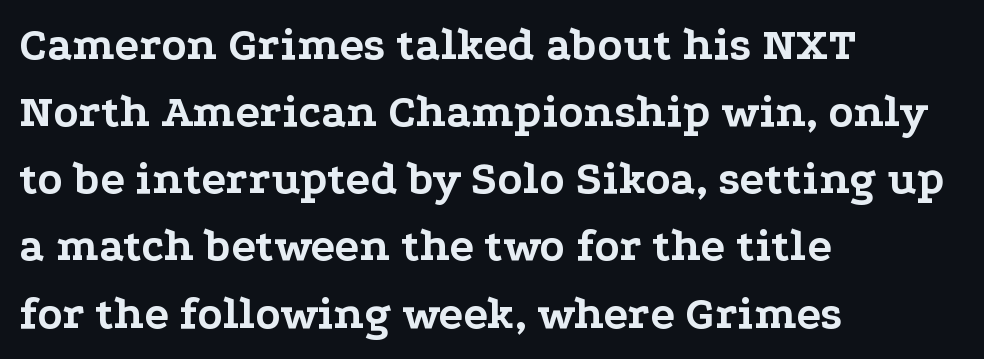
A dark, heavy texture on the line: the type is bold. The compositor pushed each line to the left boundary. Note: serifs present on the glyphs. The lines sit at an ordinary, default distance from one another.
